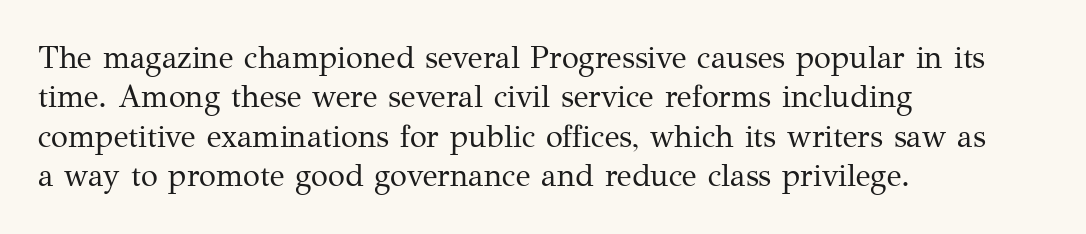
{"serif": "yes", "italic": "no", "bold": "no", "weight": "regular", "width": "normal", "stroke_contrast": "medium", "x_height": "medium", "monospaced": "no", "underline": "no", "align": "left", "line_spacing": "normal", "line_spacing_ratio": 1.27, "letter_spacing": "normal", "letter_spacing_em": 0.0, "glyph_px": 31}
